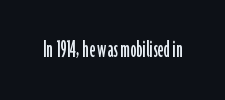
If you drew a line through each stem, it would be perfectly vertical. Characters follow at the spacing the type designer built in. The words here are not underlined.
